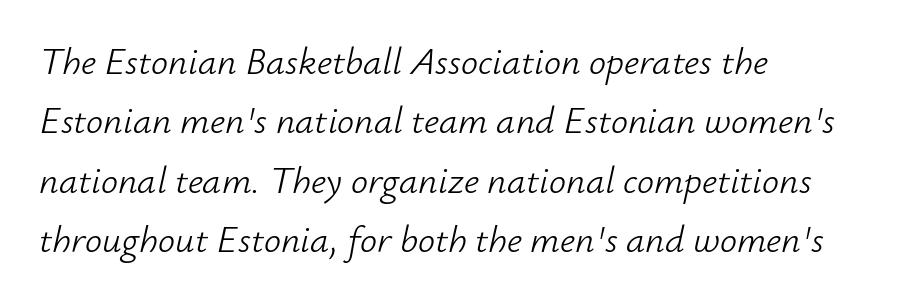
{"italic": "yes", "lean": "right", "slant_degrees": 12, "bold": "no", "weight": "light", "width": "normal", "stroke_contrast": "low", "x_height": "small", "monospaced": "no", "underline": "no", "align": "left", "line_spacing": "normal", "line_spacing_ratio": 1.56, "letter_spacing": "normal", "letter_spacing_em": 0.0, "glyph_px": 38}
